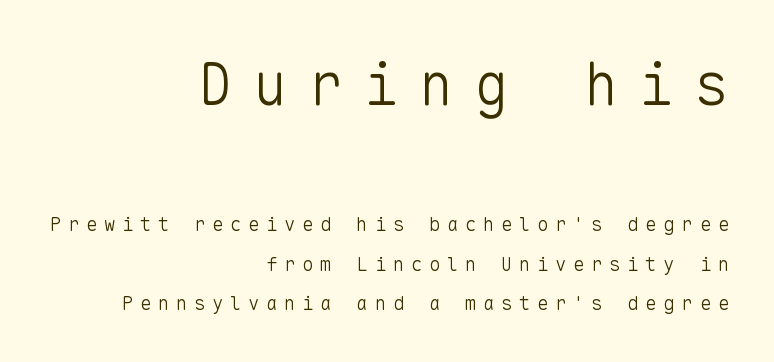
The image shows 58 px light sans-serif type, upright, monospaced; set right-aligned, loose line spacing (2.07x), unusually wide letter spacing (+0.35 em), not underlined; the first (top) block is 3.05x larger; low stroke contrast and a medium x-height.
